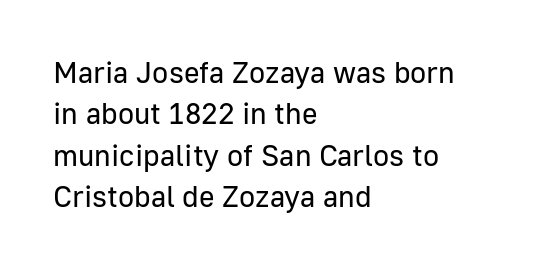
{"serif": "no", "italic": "no", "bold": "no", "weight": "regular", "width": "normal", "stroke_contrast": "low", "x_height": "medium", "monospaced": "no", "underline": "no", "align": "left", "line_spacing": "normal", "line_spacing_ratio": 1.38, "letter_spacing": "normal", "letter_spacing_em": 0.0, "glyph_px": 30}
